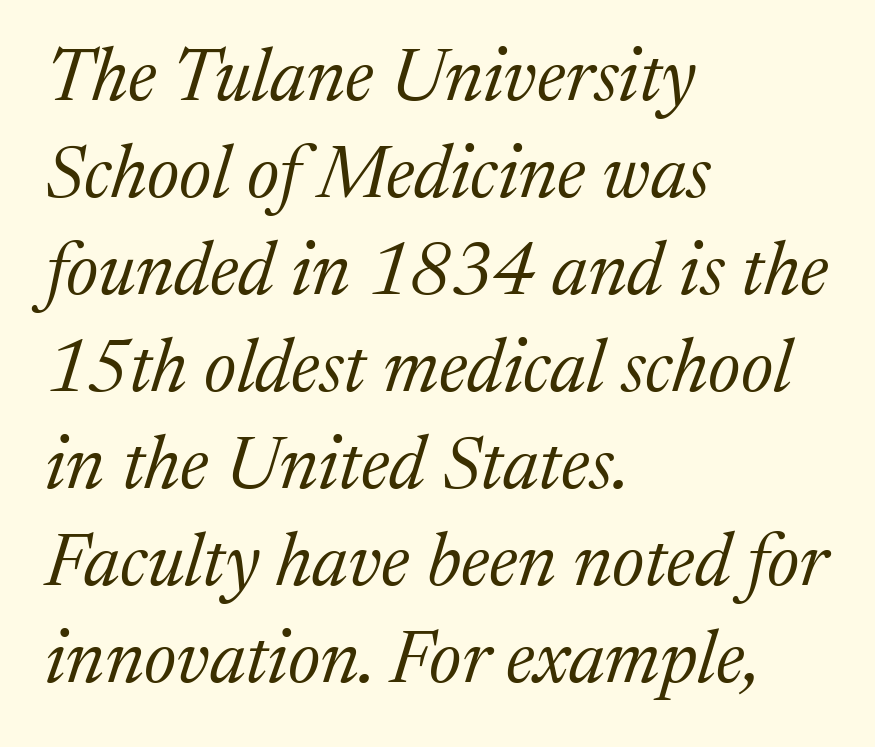
The image shows 74 px regular-weight serif type, italic (leaning right); set left-aligned, normal line spacing (1.31x), normal letter spacing, not underlined; medium stroke contrast and a medium x-height.
